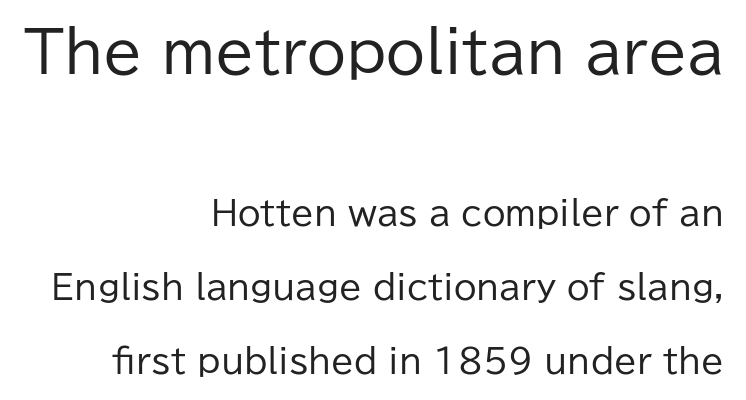
Q: Is the text bold? A: No.
Q: Is the text italic (slanted)? A: No, it is upright.
Q: Is the typeface a serif or a sans-serif typeface? A: Sans-serif.
Q: Is the text underlined? A: No.
Q: How is the paragraph aligned? A: Right-aligned.
Q: Is the spacing between letters normal or unusually wide? A: Normal.
Q: Is the spacing between lines tight, normal or loose? A: Loose.
Q: Which block of text is set in a larger size, the first (top) or the second (bottom)? A: The first (top) one.
Q: Width (condensed, normal, or wide)? A: Normal.
Q: Stroke contrast? A: Low.
Q: x-height? A: Medium.
Q: Monospaced? A: No.
